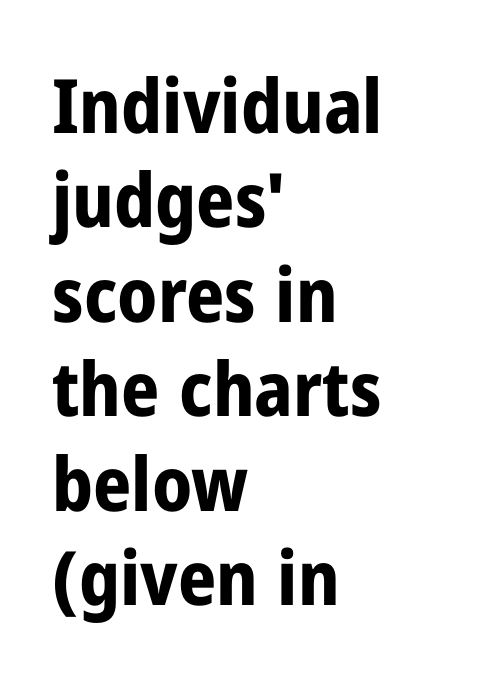
Q: Is the text bold? A: Yes.
Q: Is the text italic (slanted)? A: No, it is upright.
Q: Is the typeface a serif or a sans-serif typeface? A: Sans-serif.
Q: Is the text underlined? A: No.
Q: How is the paragraph aligned? A: Left-aligned.
Q: Is the spacing between letters normal or unusually wide? A: Normal.
Q: Is the spacing between lines tight, normal or loose? A: Normal.
Q: Width (condensed, normal, or wide)? A: Condensed.
Q: Stroke contrast? A: Low.
Q: x-height? A: Medium.
Q: Monospaced? A: No.
